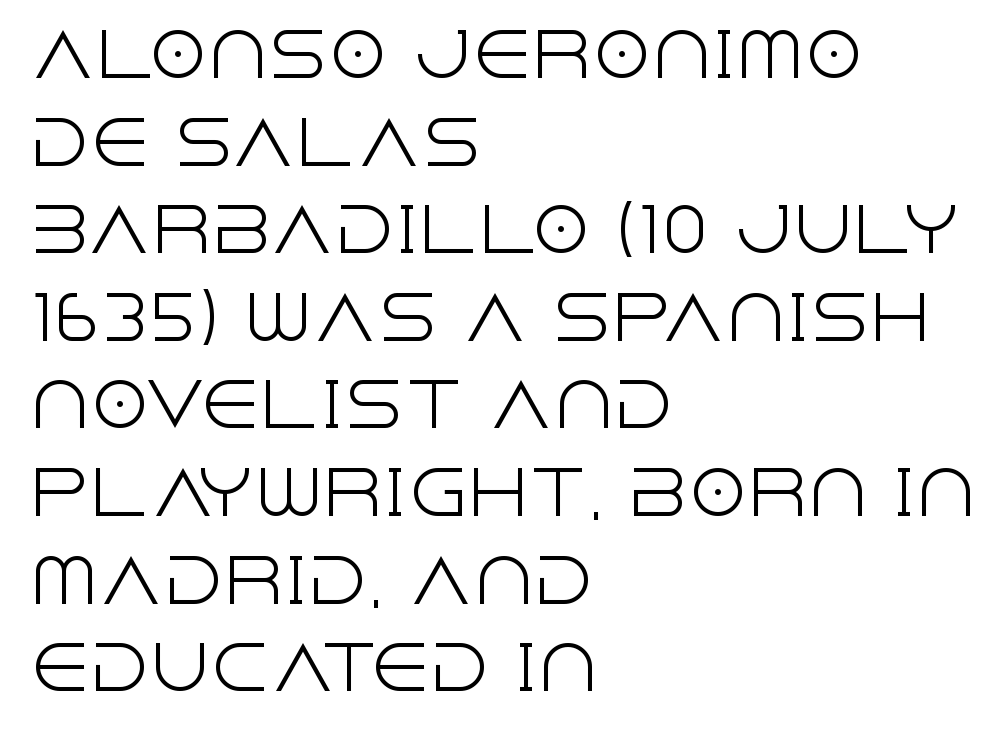
{"serif": "no", "italic": "no", "bold": "no", "weight": "light", "width": "normal", "x_height": "large", "monospaced": "no", "underline": "no", "align": "left", "line_spacing": "normal", "line_spacing_ratio": 1.46, "letter_spacing": "normal", "letter_spacing_em": 0.0, "glyph_px": 60}
